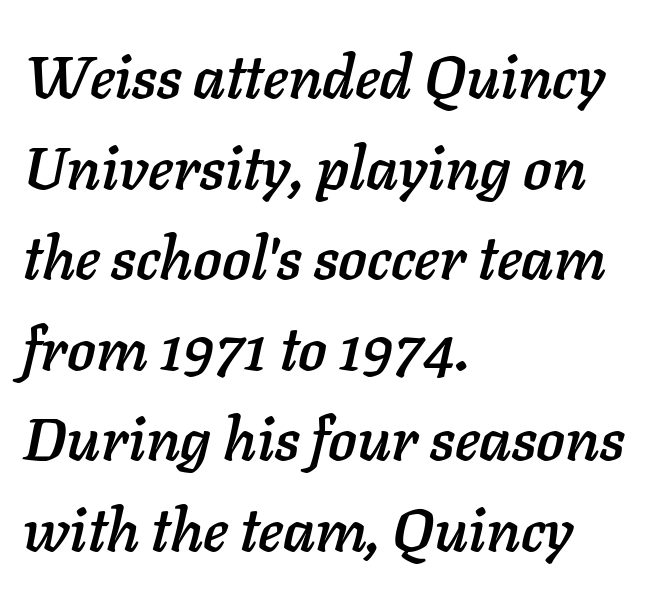
{"italic": "yes", "lean": "right", "slant_degrees": 11, "width": "normal", "stroke_contrast": "low", "x_height": "medium", "monospaced": "no", "underline": "no", "align": "left", "line_spacing": "normal", "line_spacing_ratio": 1.51, "letter_spacing": "normal", "letter_spacing_em": 0.0, "glyph_px": 60}
